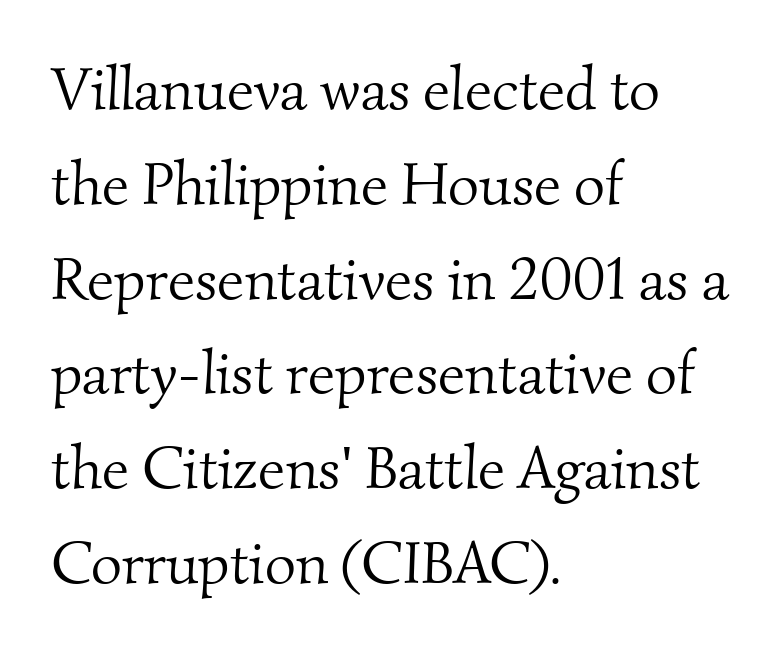
Q: Is the text bold? A: No.
Q: Is the typeface a serif or a sans-serif typeface? A: Serif.
Q: Is the text underlined? A: No.
Q: How is the paragraph aligned? A: Left-aligned.
Q: Is the spacing between letters normal or unusually wide? A: Normal.
Q: Is the spacing between lines tight, normal or loose? A: Normal.
Q: Width (condensed, normal, or wide)? A: Normal.
Q: Stroke contrast? A: Medium.
Q: x-height? A: Small.
Q: Monospaced? A: No.
